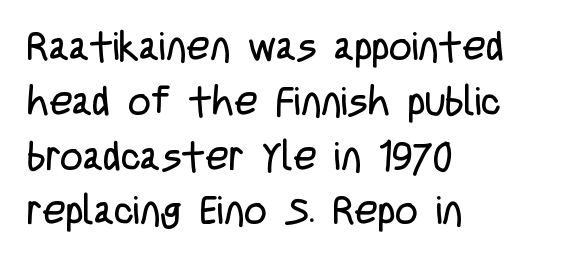
{"serif": "no", "italic": "no", "bold": "no", "weight": "regular", "width": "condensed", "stroke_contrast": "low", "x_height": "large", "monospaced": "no", "underline": "no", "align": "left", "line_spacing": "normal", "line_spacing_ratio": 1.37, "letter_spacing": "normal", "letter_spacing_em": 0.0, "glyph_px": 40}
